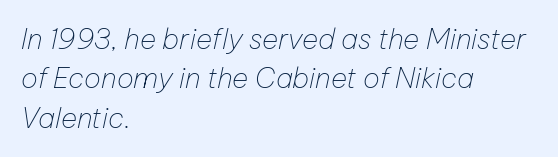
The image shows 28 px thin type, italic (leaning right); set left-aligned, normal line spacing (1.41x), normal letter spacing, not underlined; low stroke contrast and a medium x-height.
